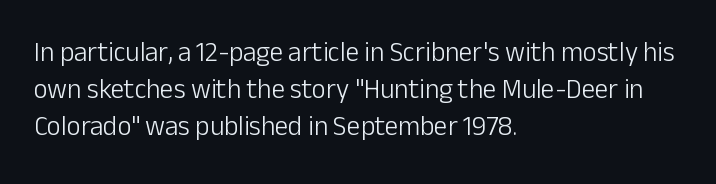
Reading down the block, your eye returns to a fixed left position each line. Tall strokes in this sample are plumb rather than angled. The rendering uses a moderate line-height, typical for paragraphs. This is not heavy type; no bold has been used. Any mark beneath the type? The region is blank. Each word holds together tightly as a unit, with standard inter-letter gaps.
